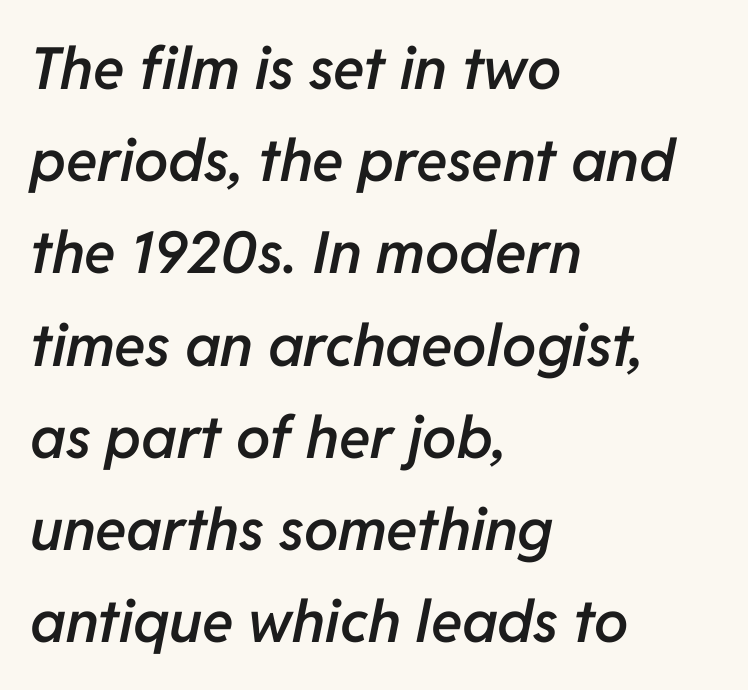
Would a proofreader flag this as italicized? Yes. Summary of vertical rhythm: regular, with standard interline spacing. The gap between lines stays unmarked. Does the copy run flush right? No — it runs flush left. Weight check: semibold — heavier than regular, not quite bold. Is the letter spacing exaggerated? No — it looks like the ordinary default.
